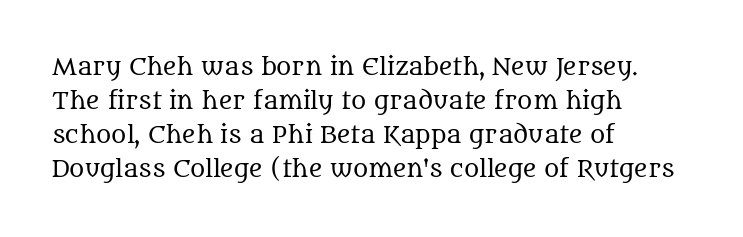
The image shows 23 px text type, upright; set left-aligned, normal line spacing (1.48x), normal letter spacing, not underlined.
